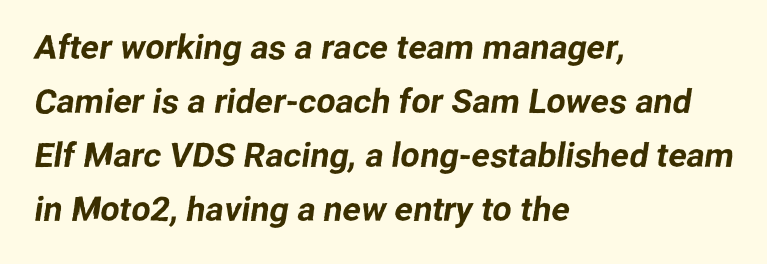
{"serif": "no", "width": "normal", "stroke_contrast": "low", "x_height": "medium", "monospaced": "no", "underline": "no", "align": "left", "line_spacing": "normal", "line_spacing_ratio": 1.59, "letter_spacing": "normal", "letter_spacing_em": 0.0, "glyph_px": 34}
